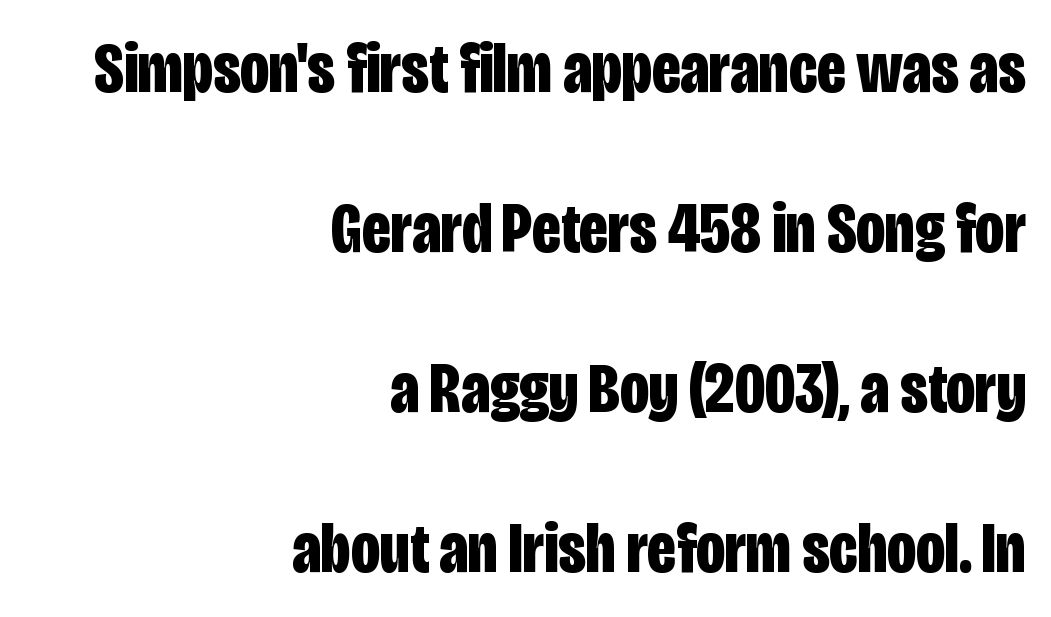
The image shows 72 px bold, condensed sans-serif type, upright; set right-aligned, loose line spacing (2.22x), normal letter spacing, not underlined; low stroke contrast and a large x-height.
